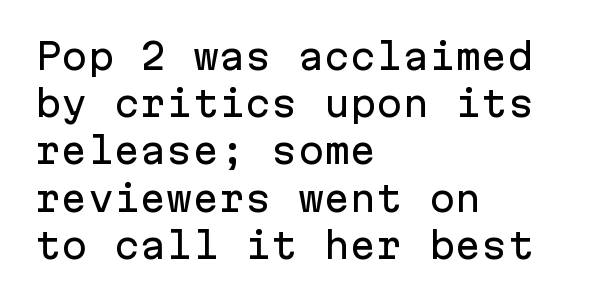
{"serif": "no", "italic": "no", "width": "normal", "stroke_contrast": "low", "x_height": "medium", "monospaced": "yes", "underline": "no", "align": "left", "line_spacing": "normal", "line_spacing_ratio": 1.35, "letter_spacing": "normal", "letter_spacing_em": 0.0, "glyph_px": 35}
